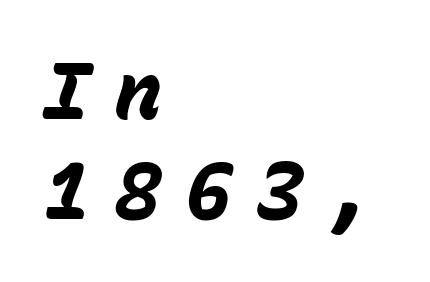
The image shows 79 px heavy type, italic (leaning right), monospaced; set left-aligned, normal line spacing (1.26x), unusually wide letter spacing (+0.3 em), not underlined; low stroke contrast and a medium x-height.
